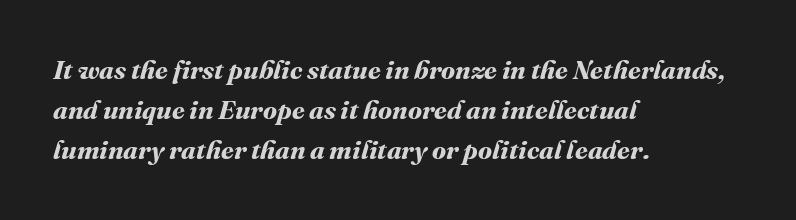
{"bold": "yes", "underline": "no", "align": "left", "line_spacing": "normal", "line_spacing_ratio": 1.54, "letter_spacing": "normal", "letter_spacing_em": 0.0, "glyph_px": 26}
